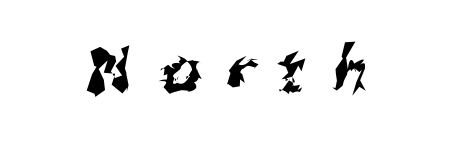
{"serif": "no", "width": "normal", "stroke_contrast": "medium", "x_height": "medium", "monospaced": "no", "underline": "no", "letter_spacing": "wide", "letter_spacing_em": 0.44, "glyph_px": 62}
